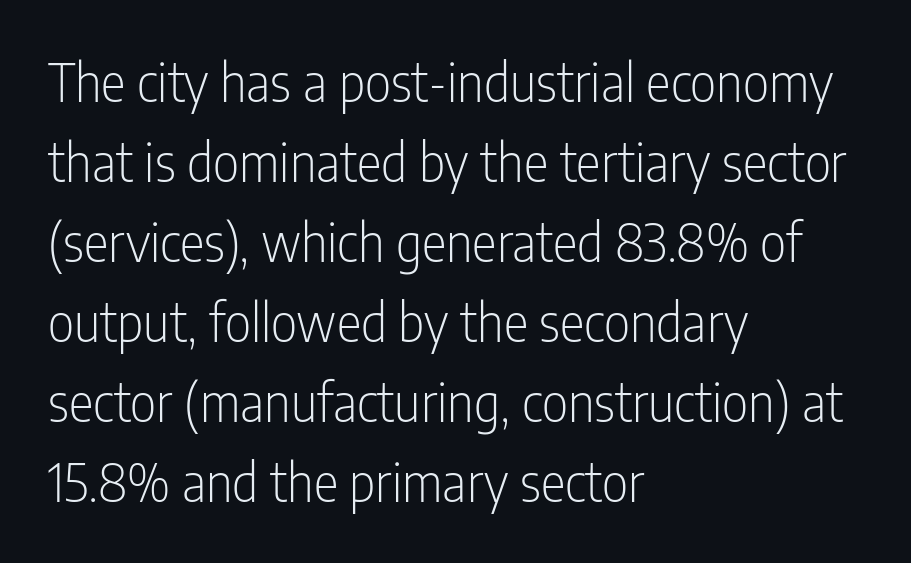
Q: Is the text bold? A: No.
Q: Is the text italic (slanted)? A: No, it is upright.
Q: Is the typeface a serif or a sans-serif typeface? A: Sans-serif.
Q: Is the text underlined? A: No.
Q: How is the paragraph aligned? A: Left-aligned.
Q: Is the spacing between letters normal or unusually wide? A: Normal.
Q: Is the spacing between lines tight, normal or loose? A: Normal.
Q: Width (condensed, normal, or wide)? A: Condensed.
Q: Stroke contrast? A: Low.
Q: x-height? A: Medium.
Q: Monospaced? A: No.
